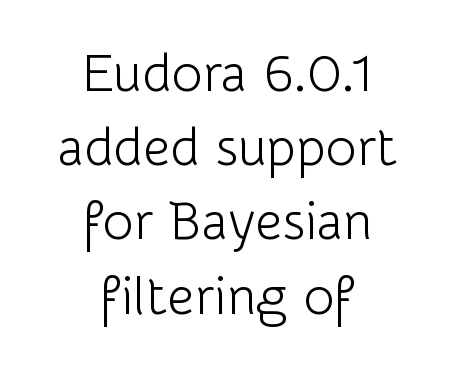
Q: Is the text bold? A: No.
Q: Is the text italic (slanted)? A: No, it is upright.
Q: Is the typeface a serif or a sans-serif typeface? A: Sans-serif.
Q: Is the text underlined? A: No.
Q: How is the paragraph aligned? A: Centered.
Q: Is the spacing between letters normal or unusually wide? A: Normal.
Q: Is the spacing between lines tight, normal or loose? A: Normal.
Q: Width (condensed, normal, or wide)? A: Normal.
Q: Stroke contrast? A: Low.
Q: x-height? A: Medium.
Q: Monospaced? A: No.
